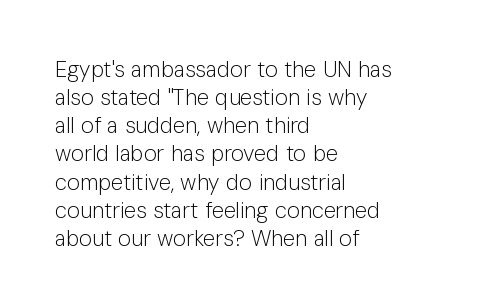
Normally led — the rows are evenly, conventionally spaced. Underlining? Definitely not there. The axis of the letterforms is exactly vertical. The passage is arranged the way most books set body copy — flush left. Default kerning and tracking; the words read as compact shapes.
